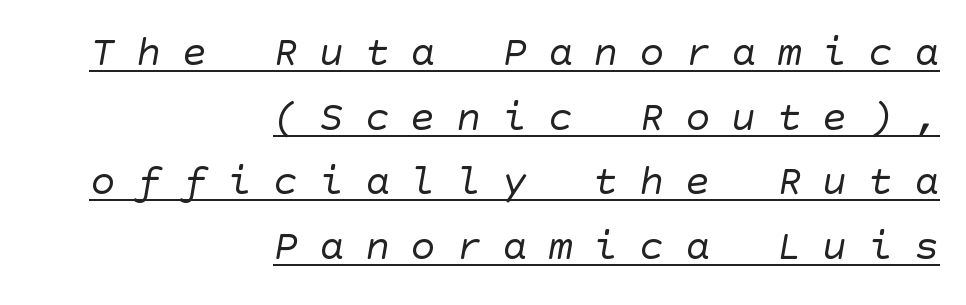
The image shows 42 px regular-weight sans-serif type; set right-aligned, normal line spacing (1.54x), unusually wide letter spacing (+0.49 em), underlined; low stroke contrast and a large x-height.
